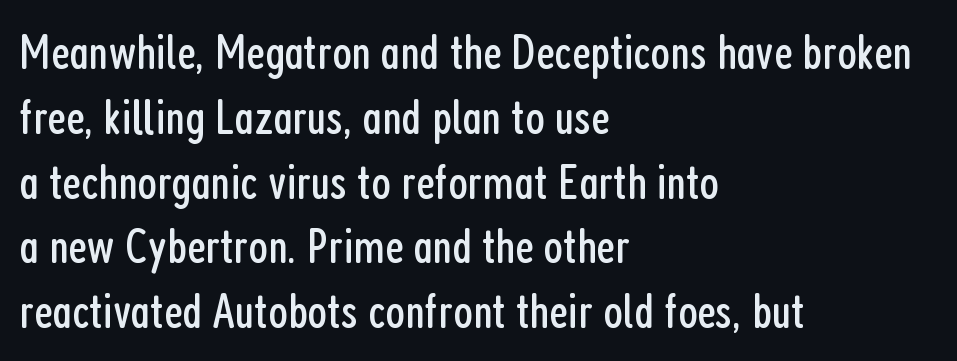
The image shows 51 px regular-weight, condensed sans-serif type, upright; set left-aligned, normal line spacing (1.27x), normal letter spacing, not underlined; low stroke contrast and a medium x-height.
